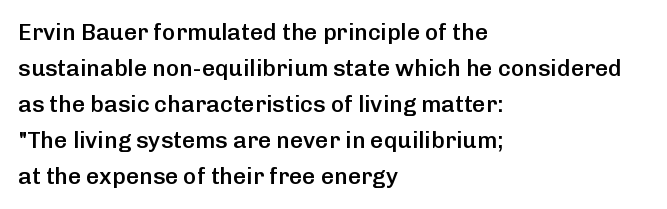
All the whitespace from short lines collects on the right. The space between consecutive lines is moderate. The type is set solid horizontally, with unmodified tracking. Does the lettering tilt? It doesn't — this is upright. Is the type bold? Partly — it's a semibold, heavier than regular but not fully bold.
